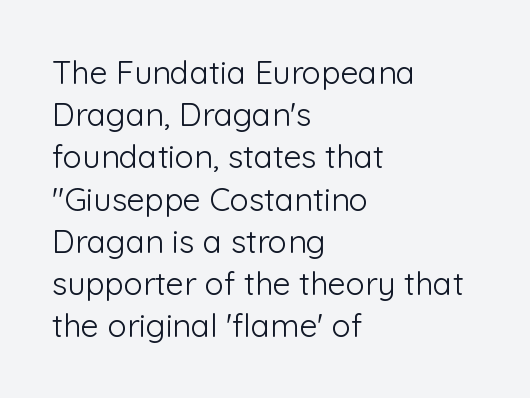
Q: Is the text bold? A: No.
Q: Is the text italic (slanted)? A: No, it is upright.
Q: Is the typeface a serif or a sans-serif typeface? A: Sans-serif.
Q: Is the text underlined? A: No.
Q: How is the paragraph aligned? A: Left-aligned.
Q: Is the spacing between letters normal or unusually wide? A: Normal.
Q: Is the spacing between lines tight, normal or loose? A: Normal.
Q: Width (condensed, normal, or wide)? A: Normal.
Q: Stroke contrast? A: Low.
Q: x-height? A: Medium.
Q: Monospaced? A: No.
